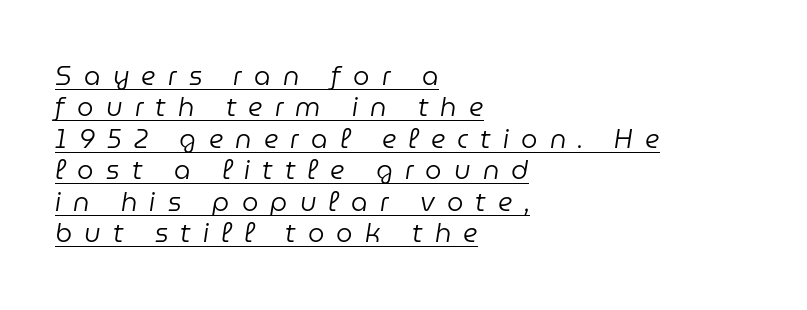
The image shows 26 px text type, italic (leaning right); set left-aligned, line spacing 1.21x, unusually wide letter spacing (+0.47 em), underlined.
